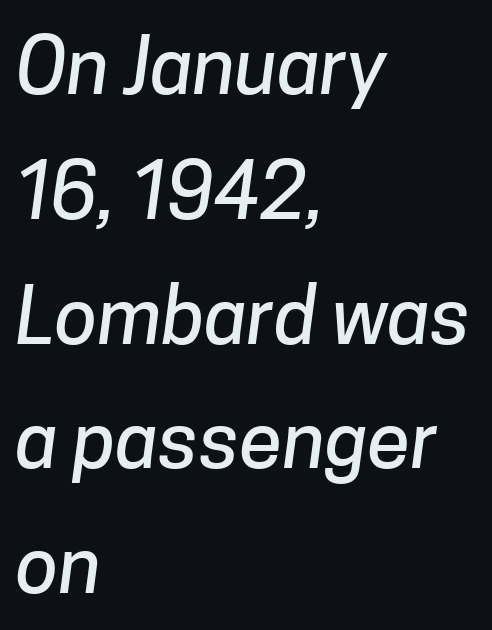
The image shows 78 px sans-serif type; set left-aligned, normal line spacing (1.6x), normal letter spacing, not underlined; low stroke contrast and a medium x-height.
